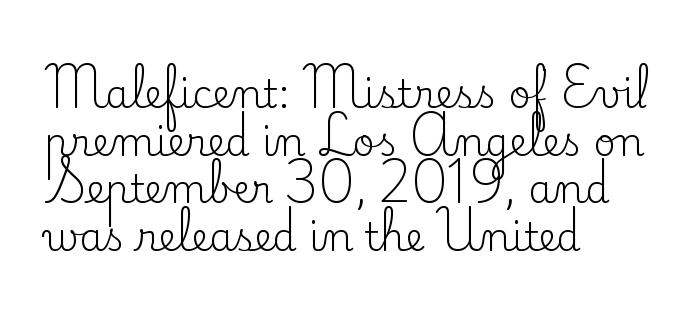
The image shows 39 px regular-weight type, upright; set left-aligned, line spacing 1.22x, normal letter spacing, not underlined; low stroke contrast and a small x-height.
